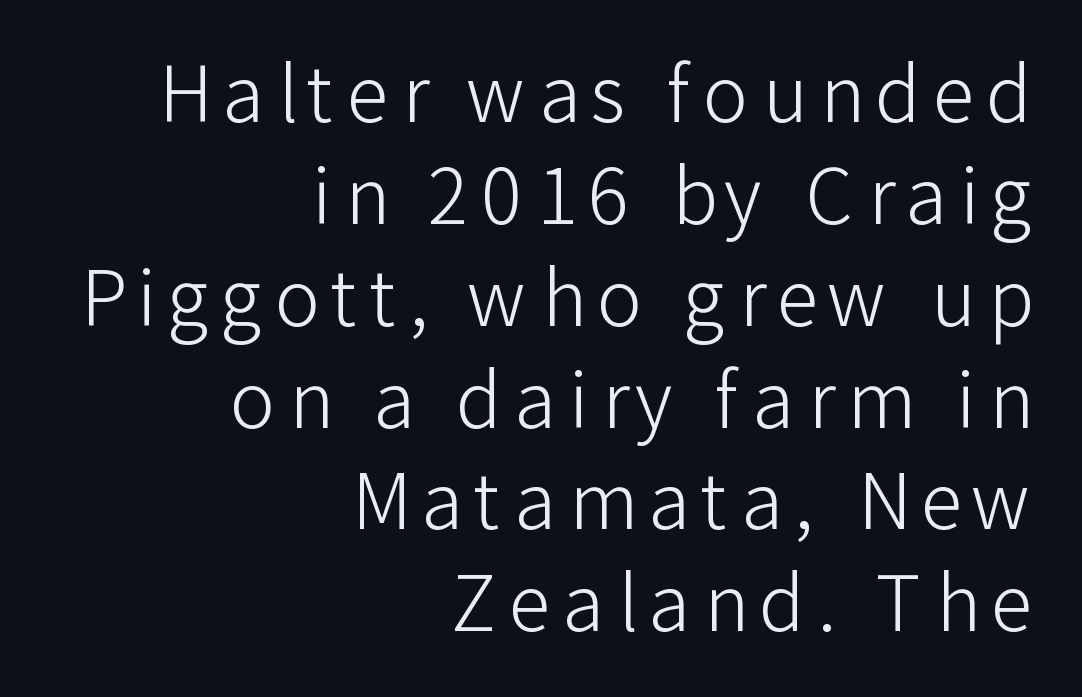
Q: Is the text bold? A: No.
Q: Is the text italic (slanted)? A: No, it is upright.
Q: Is the typeface a serif or a sans-serif typeface? A: Sans-serif.
Q: Is the text underlined? A: No.
Q: How is the paragraph aligned? A: Right-aligned.
Q: Is the spacing between lines tight, normal or loose? A: Normal.
Q: Width (condensed, normal, or wide)? A: Normal.
Q: Stroke contrast? A: Low.
Q: x-height? A: Medium.
Q: Monospaced? A: No.
